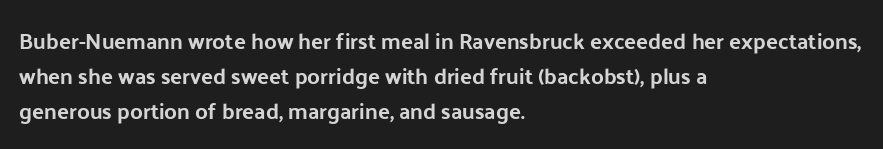
{"italic": "no", "underline": "no", "align": "left", "line_spacing": "normal", "line_spacing_ratio": 1.59, "letter_spacing": "normal", "letter_spacing_em": 0.0, "glyph_px": 22}
